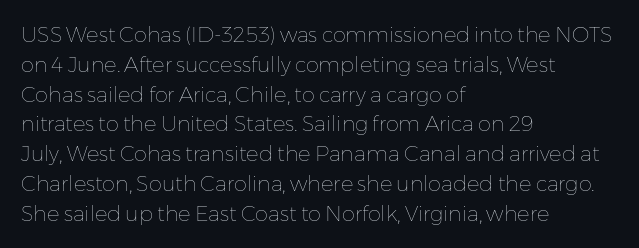
Q: Is the text bold? A: No.
Q: Is the text italic (slanted)? A: No, it is upright.
Q: Is the text underlined? A: No.
Q: How is the paragraph aligned? A: Left-aligned.
Q: Is the spacing between letters normal or unusually wide? A: Normal.
Q: Is the spacing between lines tight, normal or loose? A: Normal.
